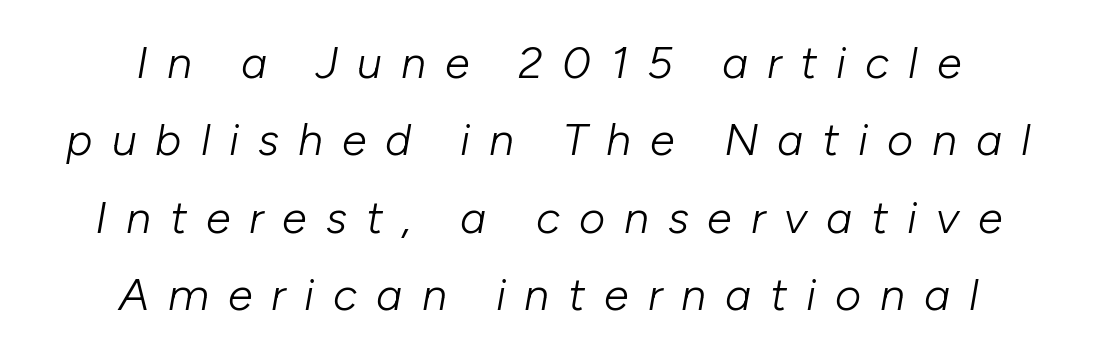
Q: Is the text bold? A: No.
Q: Is the text italic (slanted)? A: Yes, it leans right by about 10 degrees.
Q: Is the text underlined? A: No.
Q: How is the paragraph aligned? A: Centered.
Q: Is the spacing between letters normal or unusually wide? A: Unusually wide.
Q: Width (condensed, normal, or wide)? A: Normal.
Q: Stroke contrast? A: Low.
Q: x-height? A: Medium.
Q: Monospaced? A: No.
